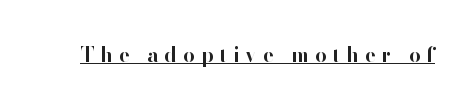
Q: Is the text bold? A: Yes.
Q: Is the text italic (slanted)? A: No, it is upright.
Q: Is the text underlined? A: Yes.
Q: Is the spacing between letters normal or unusually wide? A: Unusually wide.
